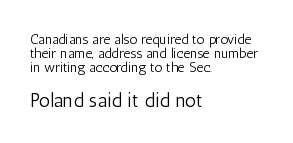
Q: Is the text bold? A: No.
Q: Is the text italic (slanted)? A: No, it is upright.
Q: Is the text underlined? A: No.
Q: How is the paragraph aligned? A: Left-aligned.
Q: Is the spacing between letters normal or unusually wide? A: Normal.
Q: Is the spacing between lines tight, normal or loose? A: Tight.
Q: Which block of text is set in a larger size, the first (top) or the second (bottom)? A: The second (bottom) one.
